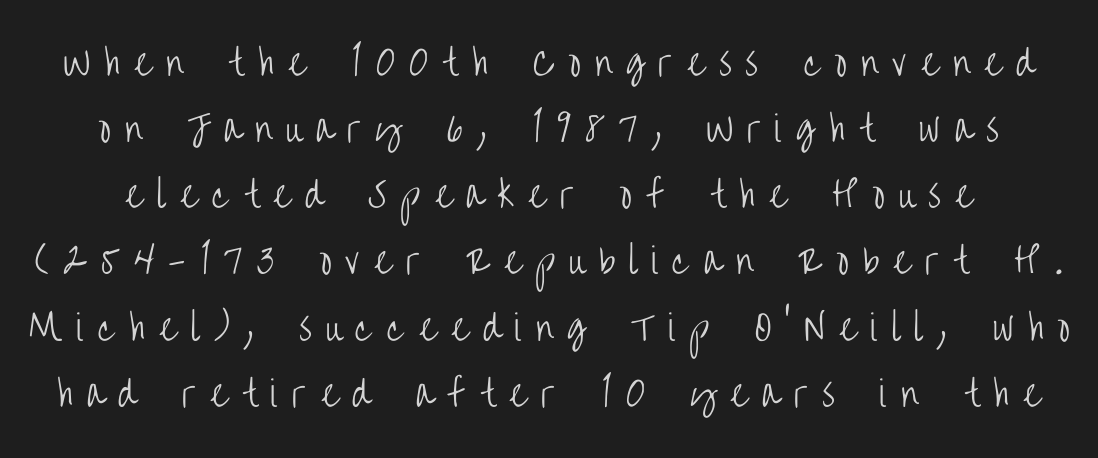
{"serif": "no", "italic": "no", "bold": "no", "weight": "light", "width": "condensed", "stroke_contrast": "low", "x_height": "large", "monospaced": "no", "underline": "no", "line_spacing_ratio": 1.89, "letter_spacing": "wide", "letter_spacing_em": 0.4, "glyph_px": 35}
